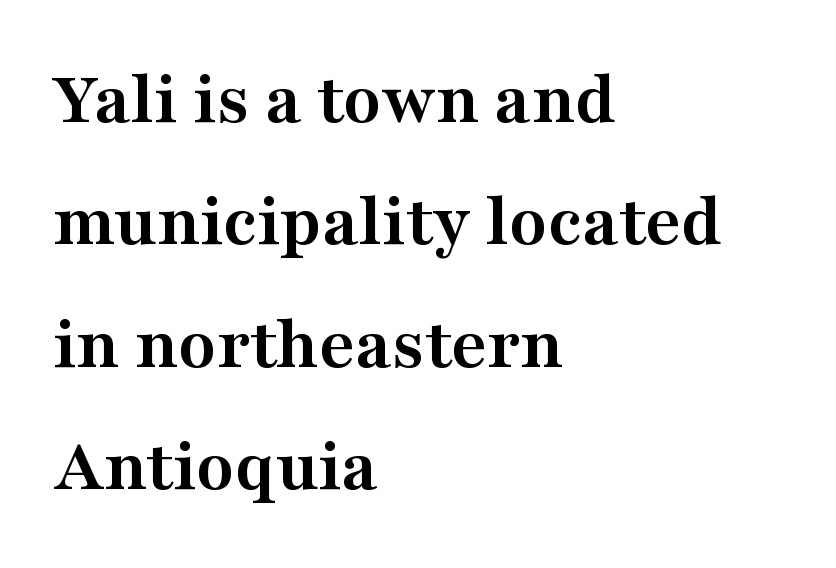
Successive baselines arrive at the customary interval. Designer's note — italics off, roman on. These words are printed bold, with thick strokes throughout. Each letter keeps its own natural width here, so spacing adapts to shape. Here the glyphs are tracked normally, forming tight word shapes. Clear beneath every line of the passage.
